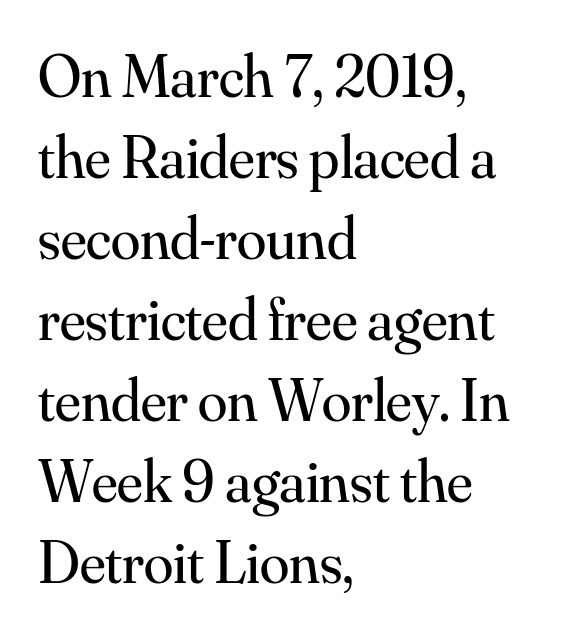
The image shows 60 px regular-weight serif type, upright; set left-aligned, normal line spacing (1.35x), normal letter spacing, not underlined; medium stroke contrast and a small x-height.
